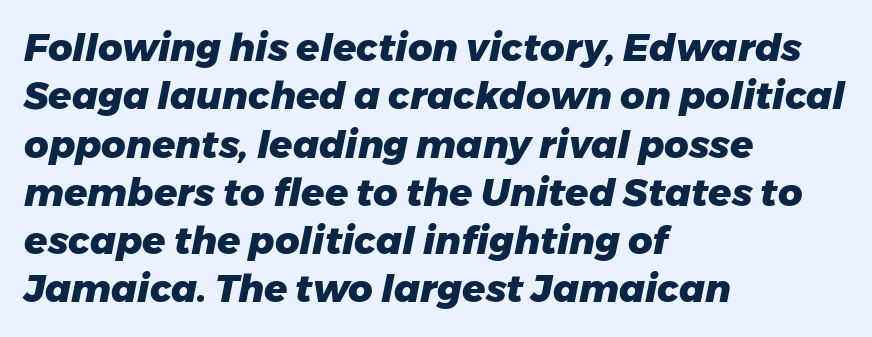
This sample uses plain, unmodified letter spacing. Compared with ordinary roman type, these characters are visibly tilted. Note the varied advance widths — an 'i' is clearly narrower than an 'm'. Rule under the text: the space is simply empty.
